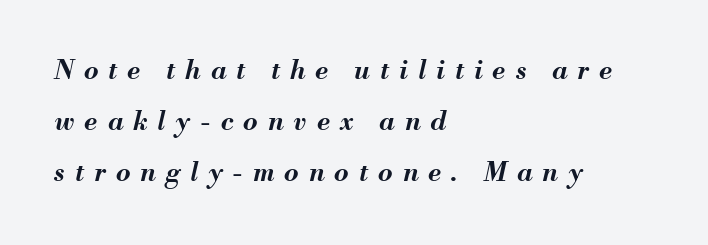
Looking at the ascenders, they clearly lean. This sample is left-justified, so line endings fall wherever the words run out. The passage shown has open, widely tracked lettering throughout. Reading down the column, the eye jumps a long way to each next line. The passage shown is emphatically bold. Anything drawn beneath the words? Only blank space.
